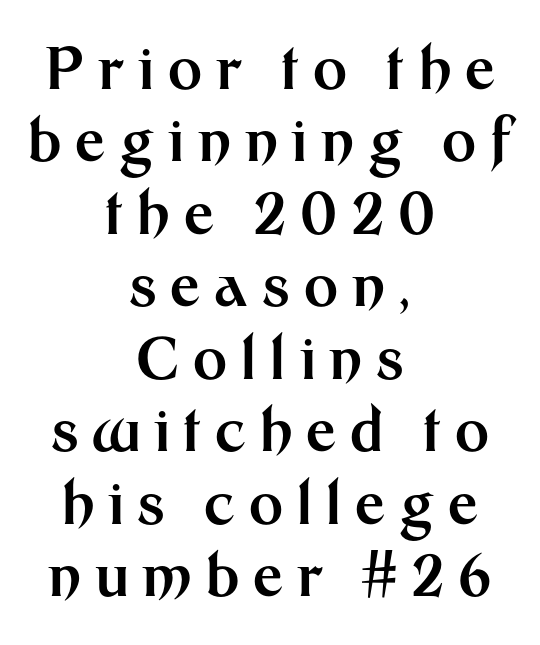
This is the regular roman posture of the typeface. Heavy-handed strokes throughout: this text is bold. The font family rendered here belongs to the sans-serif group. Character widths vary here, with narrow letters taking less room than wide ones.
